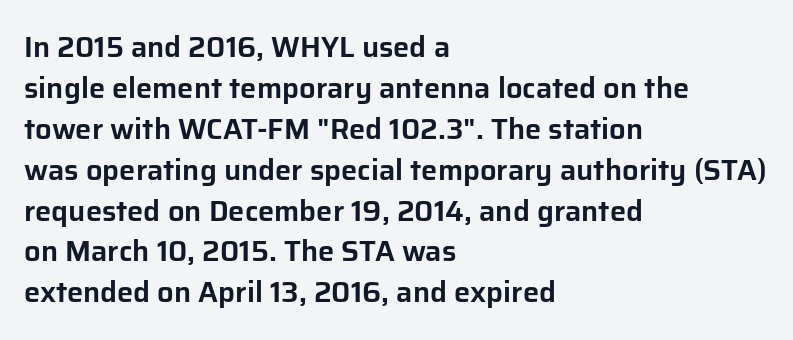
A bare baseline throughout the passage. The block of text has a typical density, with ordinary space between rows. Do the letters lean? They stand straight. The tracking reads as untouched default to a designer's eye.
